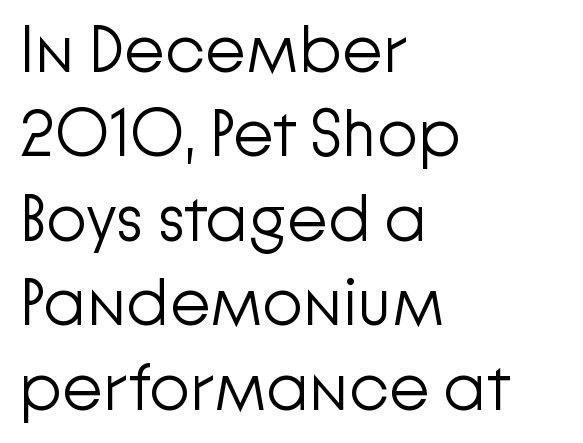
Q: Is the text bold? A: No.
Q: Is the text italic (slanted)? A: No, it is upright.
Q: Is the typeface a serif or a sans-serif typeface? A: Sans-serif.
Q: Is the text underlined? A: No.
Q: How is the paragraph aligned? A: Left-aligned.
Q: Is the spacing between letters normal or unusually wide? A: Normal.
Q: Is the spacing between lines tight, normal or loose? A: Normal.
Q: Width (condensed, normal, or wide)? A: Normal.
Q: Stroke contrast? A: Low.
Q: x-height? A: Medium.
Q: Monospaced? A: No.
